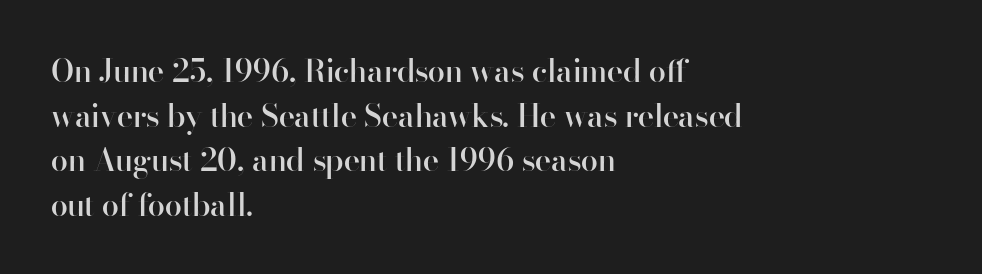
{"serif": "no", "italic": "no", "bold": "semi", "weight": "semibold", "width": "normal", "stroke_contrast": "high", "x_height": "small", "monospaced": "no", "underline": "no", "align": "left", "line_spacing": "normal", "line_spacing_ratio": 1.44, "letter_spacing": "normal", "letter_spacing_em": 0.0, "glyph_px": 31}
